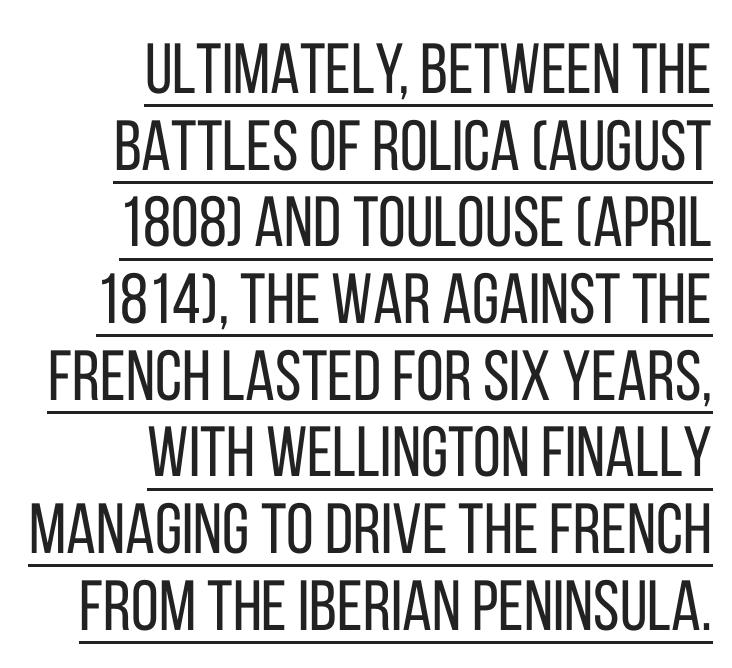
Q: Is the text bold? A: No.
Q: Is the text italic (slanted)? A: No, it is upright.
Q: Is the typeface a serif or a sans-serif typeface? A: Sans-serif.
Q: Is the text underlined? A: Yes.
Q: How is the paragraph aligned? A: Right-aligned.
Q: Is the spacing between letters normal or unusually wide? A: Normal.
Q: Is the spacing between lines tight, normal or loose? A: Tight.
Q: Width (condensed, normal, or wide)? A: Condensed.
Q: Stroke contrast? A: Low.
Q: x-height? A: Large.
Q: Monospaced? A: No.
